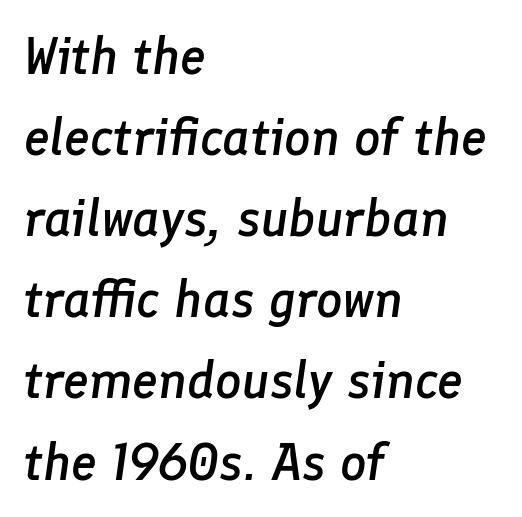
The image shows 52 px semibold type, italic (leaning right); set left-aligned, normal line spacing (1.56x), normal letter spacing, not underlined; low stroke contrast and a medium x-height.
